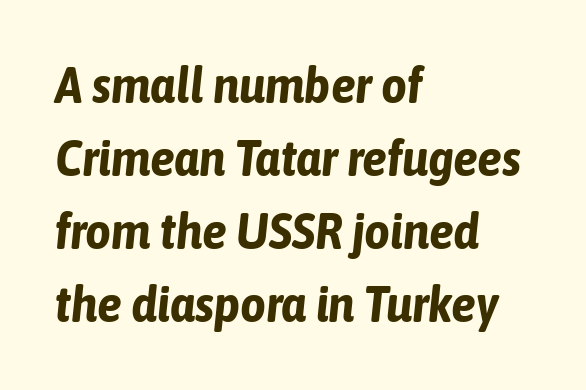
{"italic": "yes", "lean": "right", "slant_degrees": 6, "bold": "yes", "weight": "bold", "width": "condensed", "stroke_contrast": "low", "x_height": "medium", "monospaced": "no", "underline": "no", "align": "left", "line_spacing": "normal", "line_spacing_ratio": 1.46, "letter_spacing": "normal", "letter_spacing_em": 0.0, "glyph_px": 50}
